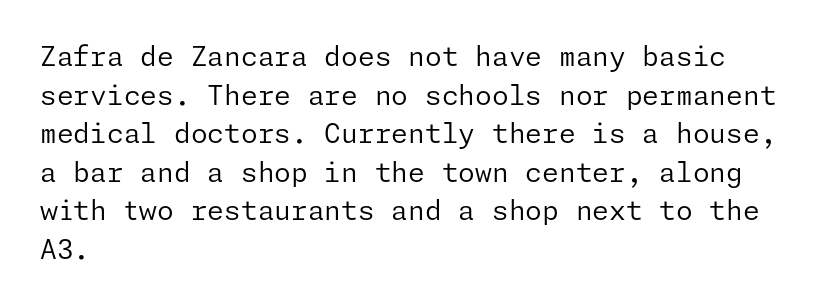
Stroke thickness stays within the range of a standard reading face or lighter. Notice how descenders clear the ascenders below comfortably — that's standard leading. There is no visible air inserted between adjacent glyphs. Casual observation: everything's shoved over to the left. The specimen omits any rule beneath the text block's lines. The letters stand straight up with perfectly vertical stems.
